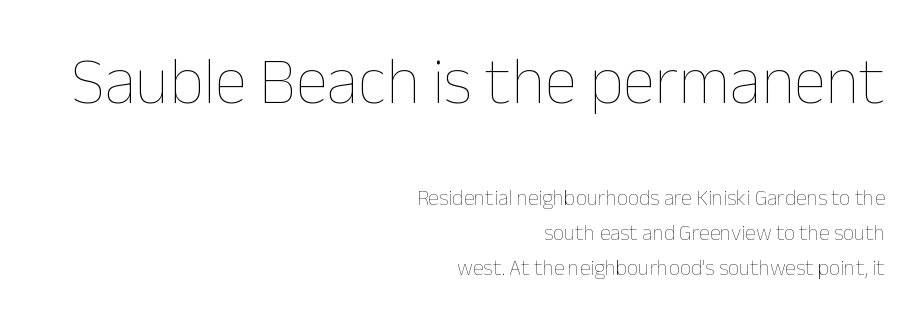
Compared with typical body copy, the letter spacing here is the same. Leftover space on each line is placed entirely before the opening word. A typesetter would call this proportional, since set widths differ per character. The designer left line spacing at the default. Decoration check: the copy has no underline.
